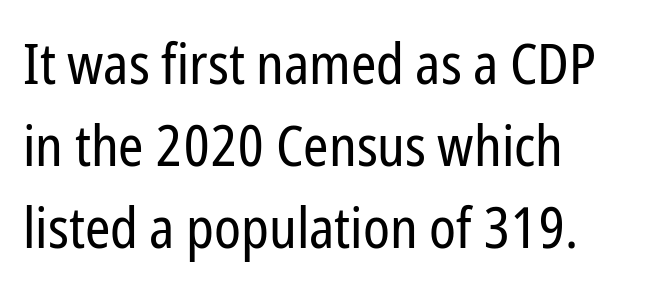
Q: Is the text bold? A: No.
Q: Is the text italic (slanted)? A: No, it is upright.
Q: Is the typeface a serif or a sans-serif typeface? A: Sans-serif.
Q: Is the text underlined? A: No.
Q: How is the paragraph aligned? A: Left-aligned.
Q: Is the spacing between letters normal or unusually wide? A: Normal.
Q: Is the spacing between lines tight, normal or loose? A: Normal.
Q: Width (condensed, normal, or wide)? A: Condensed.
Q: Stroke contrast? A: Low.
Q: x-height? A: Medium.
Q: Monospaced? A: No.
